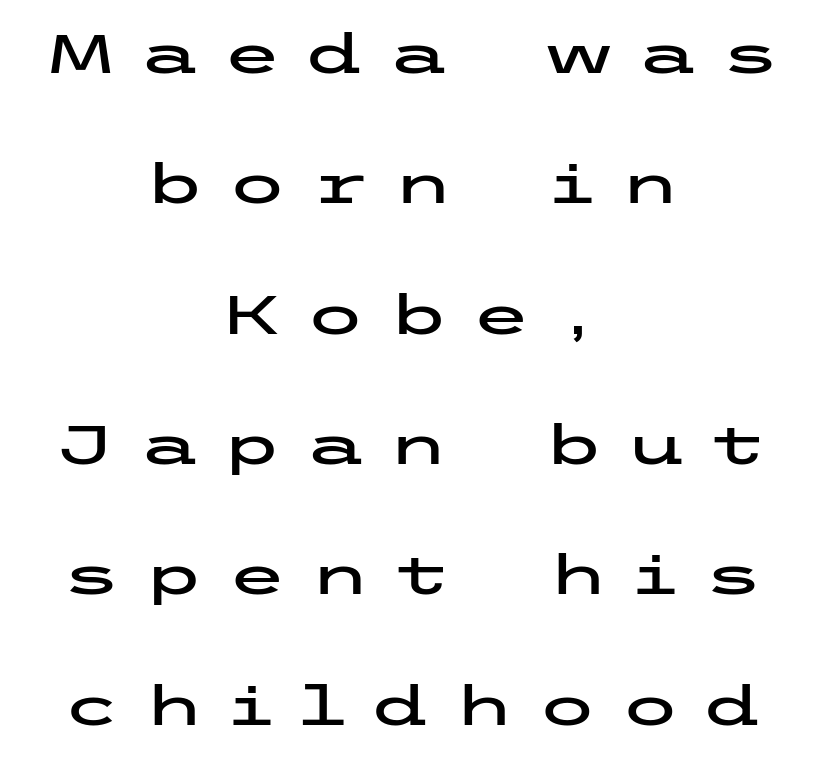
Horizontally, the lines are justified to the midpoint only. Loosely led — the rows are spread out. The letters carry no serifs — their stems end cleanly without finishing strokes. How are the letters spaced? Widely, with obvious added tracking. This is the regular roman posture of the typeface.
